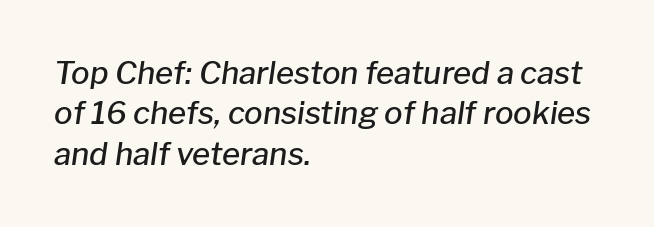
Slightly chunky letters — semibold, I'd say, not full bold. The setting favours the left margin, as ordinary paragraphs usually do. Evenly set lines give the paragraph a standard silhouette. The face used here is proportionally spaced, like ordinary book or web type.
